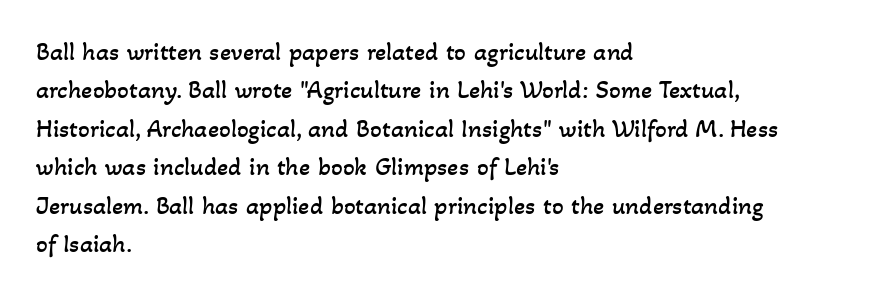
The image shows 26 px text type; set left-aligned, normal line spacing (1.48x), normal letter spacing, not underlined.
